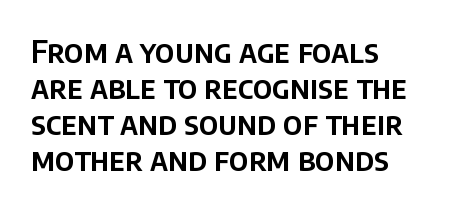
Q: Is the text italic (slanted)? A: No, it is upright.
Q: Is the typeface a serif or a sans-serif typeface? A: Sans-serif.
Q: Is the text underlined? A: No.
Q: How is the paragraph aligned? A: Left-aligned.
Q: Is the spacing between letters normal or unusually wide? A: Normal.
Q: Width (condensed, normal, or wide)? A: Normal.
Q: Stroke contrast? A: Low.
Q: x-height? A: Large.
Q: Monospaced? A: No.
